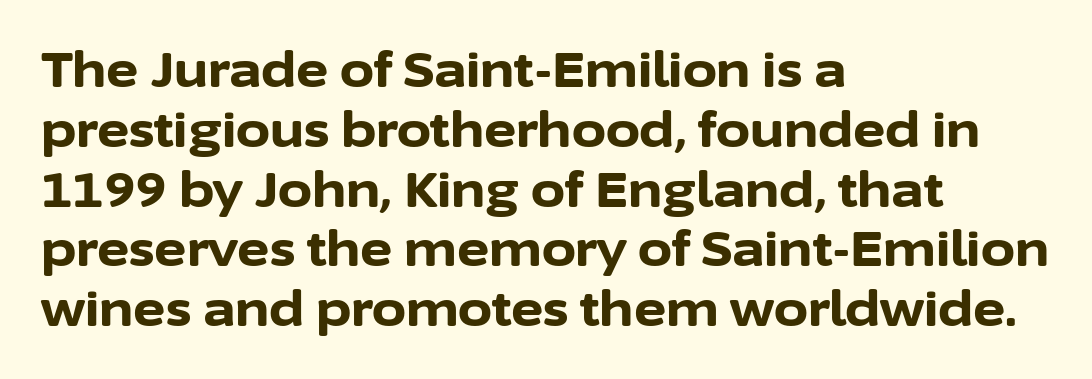
Q: Is the text bold? A: Yes.
Q: Is the text italic (slanted)? A: No, it is upright.
Q: Is the typeface a serif or a sans-serif typeface? A: Sans-serif.
Q: Is the text underlined? A: No.
Q: How is the paragraph aligned? A: Left-aligned.
Q: Is the spacing between letters normal or unusually wide? A: Normal.
Q: Width (condensed, normal, or wide)? A: Normal.
Q: Stroke contrast? A: Low.
Q: x-height? A: Medium.
Q: Monospaced? A: No.
